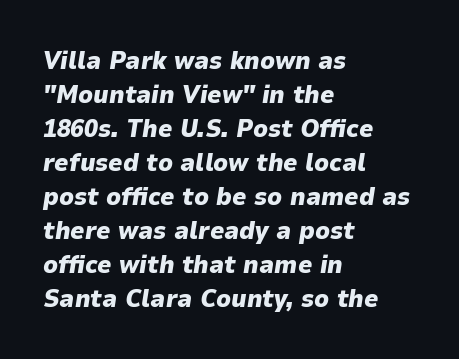
Q: Is the text bold? A: Yes.
Q: Is the text italic (slanted)? A: Yes, it leans right by about 9 degrees.
Q: Is the text underlined? A: No.
Q: How is the paragraph aligned? A: Left-aligned.
Q: Is the spacing between letters normal or unusually wide? A: Normal.
Q: Is the spacing between lines tight, normal or loose? A: Normal.
